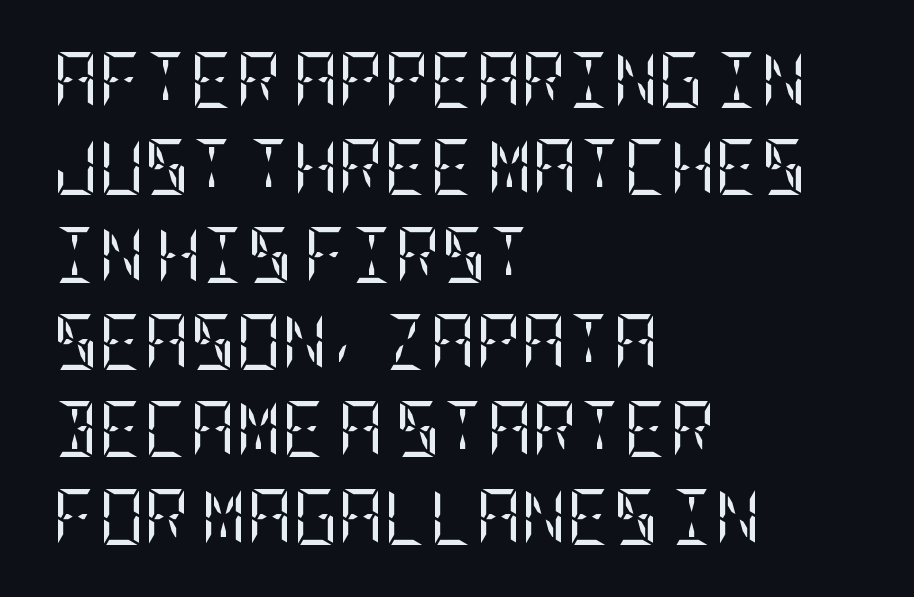
Compared with typical paragraphs, the rows here are spaced about the same. The glyphs in this specimen are seriffed. Beneath every word, the page is bare. Horizontal alignment here is leftward, the default for most running prose. Counters stay open thanks to moderate or lighter strokes.
